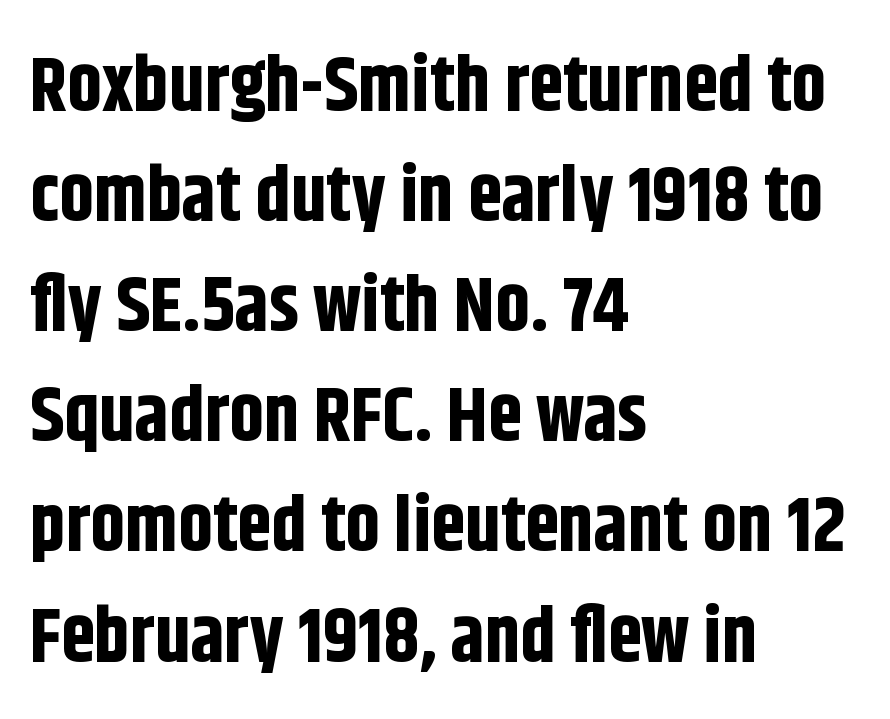
Proportional: the letters do not fall into vertical columns. The vertical gap from one line to the next is medium. This is sans-serif lettering, the kind often seen on screens and signage. Designer's note — italics off, roman on. Pretty heavy lettering here — definitely bold.
